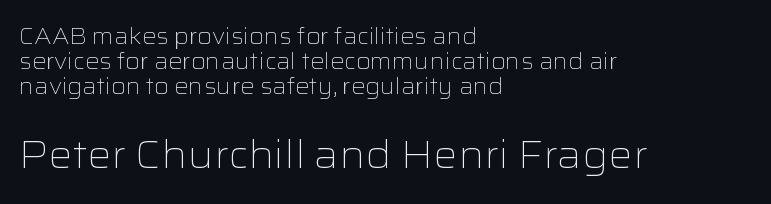
{"serif": "no", "italic": "no", "bold": "no", "weight": "light", "width": "wide", "stroke_contrast": "low", "x_height": "medium", "monospaced": "no", "underline": "no", "align": "left", "line_spacing": "tight", "line_spacing_ratio": 1.13, "letter_spacing": "normal", "letter_spacing_em": 0.0, "larger_block": "second", "size_ratio": 1.73, "glyph_px": 38}
